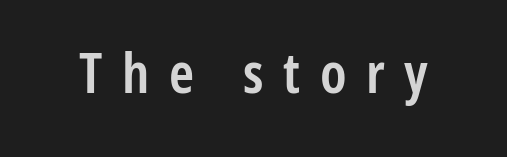
Q: Is the text bold? A: Semi-bold.
Q: Is the text italic (slanted)? A: No, it is upright.
Q: Is the typeface a serif or a sans-serif typeface? A: Sans-serif.
Q: Is the text underlined? A: No.
Q: Is the spacing between letters normal or unusually wide? A: Unusually wide.
Q: Width (condensed, normal, or wide)? A: Condensed.
Q: Stroke contrast? A: Low.
Q: x-height? A: Medium.
Q: Monospaced? A: No.
